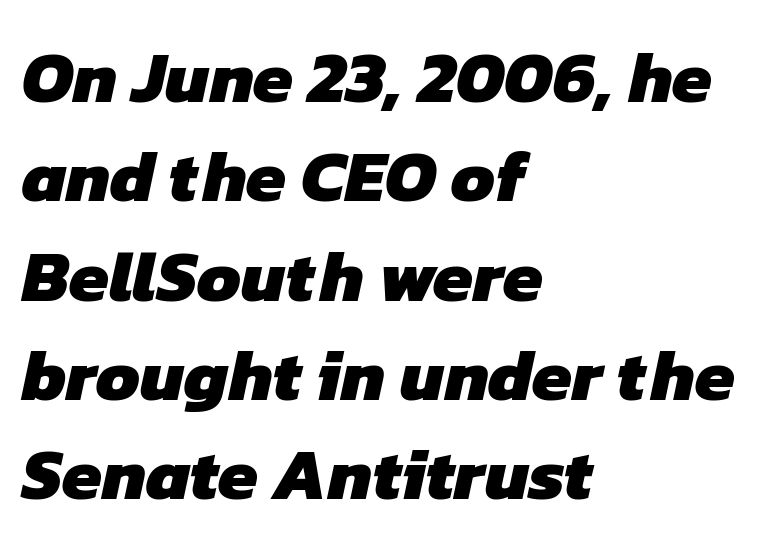
{"serif": "no", "bold": "yes", "weight": "heavy", "width": "normal", "stroke_contrast": "low", "x_height": "medium", "monospaced": "no", "underline": "no", "align": "left", "line_spacing": "normal", "line_spacing_ratio": 1.38, "letter_spacing": "normal", "letter_spacing_em": 0.0, "glyph_px": 72}
